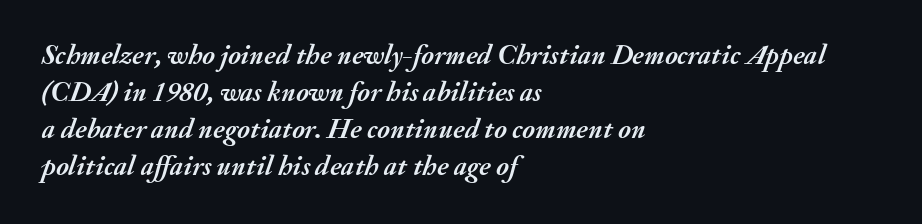
Q: Is the text bold? A: Yes.
Q: Is the text italic (slanted)? A: Yes, it leans right by about 20 degrees.
Q: Is the text underlined? A: No.
Q: How is the paragraph aligned? A: Left-aligned.
Q: Is the spacing between letters normal or unusually wide? A: Normal.
Q: Is the spacing between lines tight, normal or loose? A: Normal.
Q: Width (condensed, normal, or wide)? A: Normal.
Q: Stroke contrast? A: Medium.
Q: x-height? A: Small.
Q: Monospaced? A: No.
